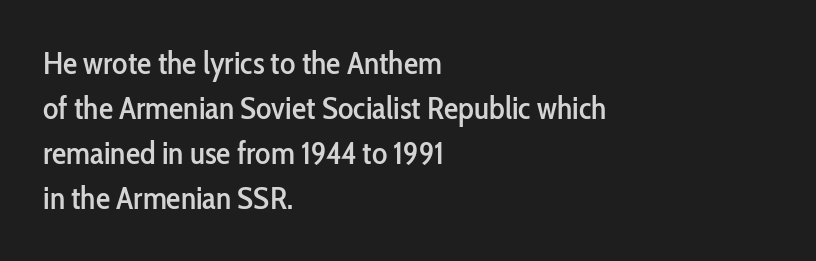
Q: Is the text italic (slanted)? A: No, it is upright.
Q: Is the typeface a serif or a sans-serif typeface? A: Sans-serif.
Q: Is the text underlined? A: No.
Q: How is the paragraph aligned? A: Left-aligned.
Q: Is the spacing between letters normal or unusually wide? A: Normal.
Q: Is the spacing between lines tight, normal or loose? A: Normal.
Q: Width (condensed, normal, or wide)? A: Condensed.
Q: Stroke contrast? A: Low.
Q: x-height? A: Medium.
Q: Monospaced? A: No.
